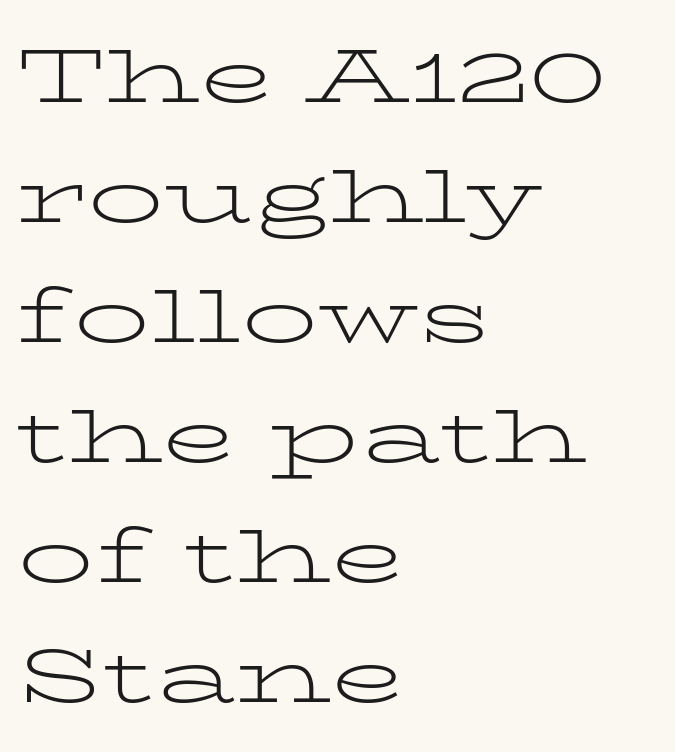
These lines are rendered in a variable-pitch font. The words here are not underlined. The specimen reads as upright at a glance. Regular leading.
